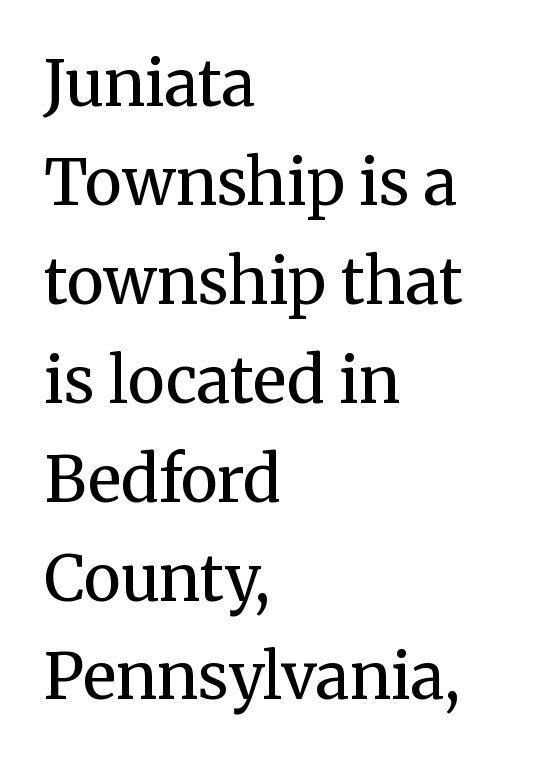
Leading: standard. Italic? Not at all — the glyphs are vertical. Old-style or modern, the face here clearly has serifs. Here the glyphs are tracked normally, forming tight word shapes. Here the designer chose a conventional face with non-uniform glyph widths. Weight: regular or lighter.
